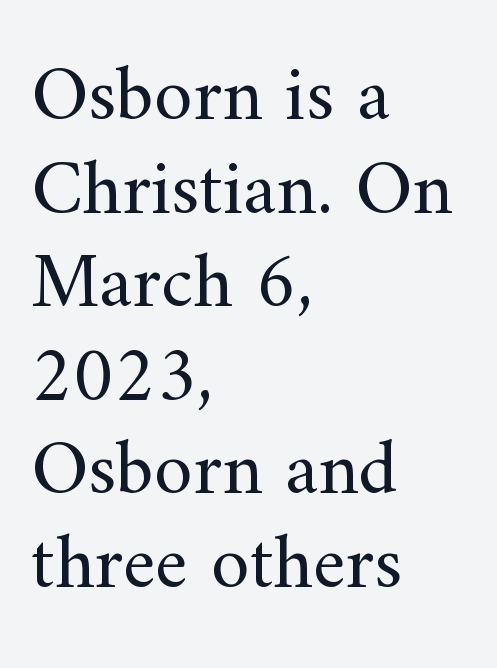
The image shows 78 px regular-weight serif type, upright; set left-aligned, line spacing 1.2x, normal letter spacing, not underlined; medium stroke contrast and a small x-height.
